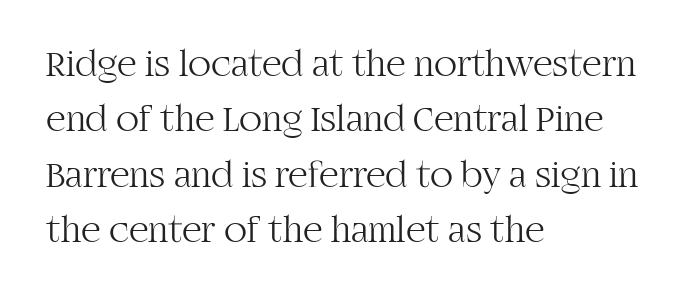
The image shows 38 px light serif type, upright; set left-aligned, normal line spacing (1.46x), normal letter spacing, not underlined; high stroke contrast and a large x-height.
